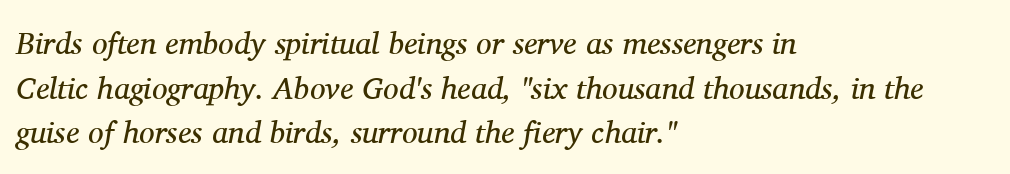
{"serif": "yes", "italic": "yes", "lean": "right", "slant_degrees": 11, "bold": "no", "weight": "regular", "width": "normal", "stroke_contrast": "medium", "x_height": "medium", "monospaced": "no", "underline": "no", "align": "left", "line_spacing": "normal", "line_spacing_ratio": 1.44, "letter_spacing": "normal", "letter_spacing_em": 0.0, "glyph_px": 31}
